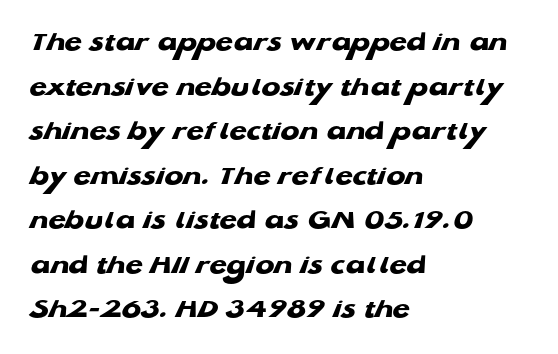
The image shows 28 px heavy, wide sans-serif type; set left-aligned, normal line spacing (1.59x), normal letter spacing, not underlined; low stroke contrast and a medium x-height.
